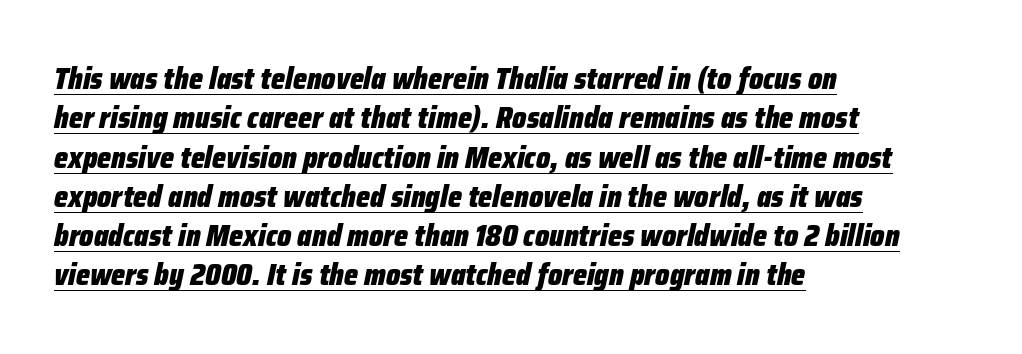
Compared with typical paragraphs, the rows here are spaced about the same. Compared with a centered layout, this one pins lines to the left instead. The rendering applies a slant to the glyphs. Heft: maximum for text — a bold. The passage shown is typed in a proportional face where columns would drift. Spacing between characters is what you'd get straight out of the box.
